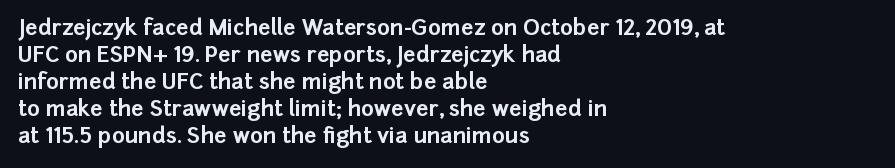
{"italic": "no", "bold": "yes", "underline": "no", "align": "left", "line_spacing_ratio": 1.23, "letter_spacing": "normal", "letter_spacing_em": 0.0, "glyph_px": 22}
